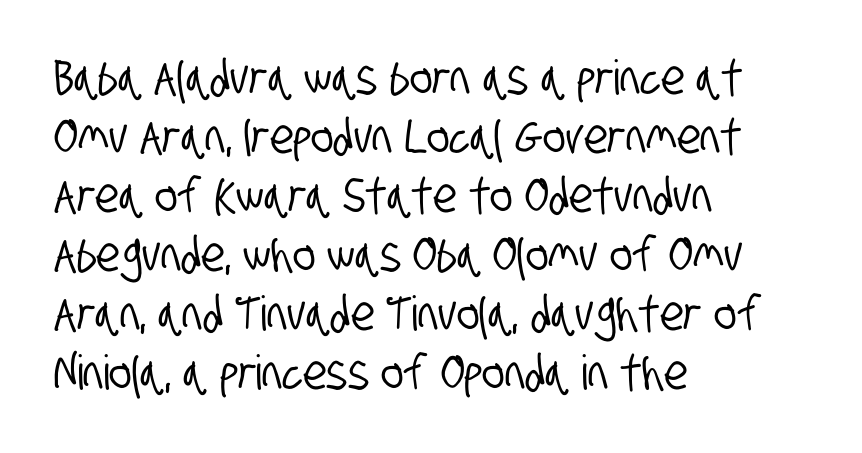
The image shows 48 px condensed sans-serif type; set left-aligned, line spacing 1.23x, normal letter spacing, not underlined; low stroke contrast and a large x-height.
